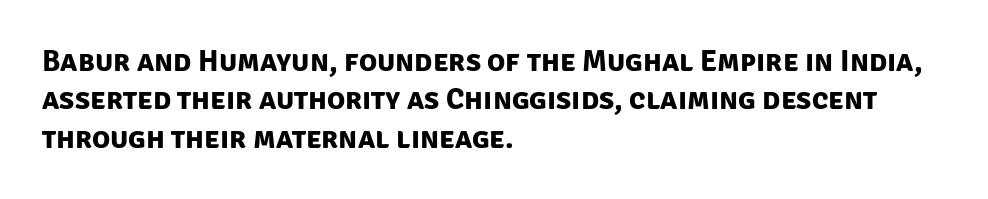
Q: Is the text bold? A: Yes.
Q: Is the typeface a serif or a sans-serif typeface? A: Sans-serif.
Q: Is the text underlined? A: No.
Q: How is the paragraph aligned? A: Left-aligned.
Q: Is the spacing between letters normal or unusually wide? A: Normal.
Q: Is the spacing between lines tight, normal or loose? A: Normal.
Q: Width (condensed, normal, or wide)? A: Normal.
Q: Stroke contrast? A: Low.
Q: x-height? A: Large.
Q: Monospaced? A: No.
